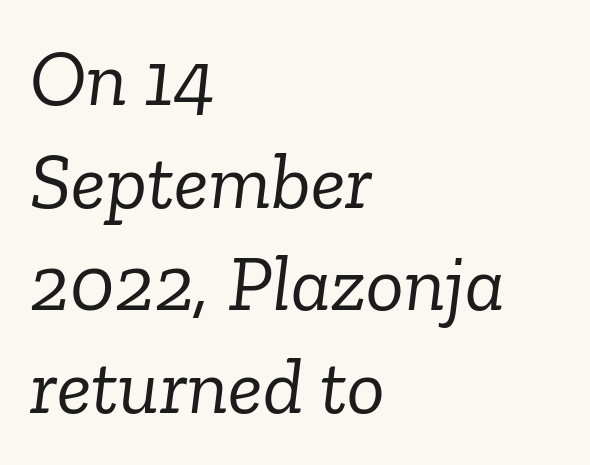
{"serif": "yes", "italic": "yes", "lean": "right", "slant_degrees": 6, "bold": "no", "weight": "light", "width": "normal", "stroke_contrast": "low", "x_height": "medium", "monospaced": "no", "underline": "no", "align": "left", "line_spacing": "normal", "line_spacing_ratio": 1.3, "letter_spacing": "normal", "letter_spacing_em": 0.0, "glyph_px": 79}
